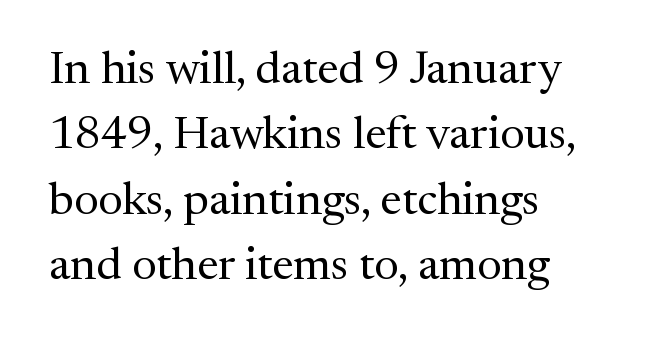
The image shows 46 px regular-weight serif type, upright; set left-aligned, normal line spacing (1.42x), normal letter spacing, not underlined; medium stroke contrast and a medium x-height.
